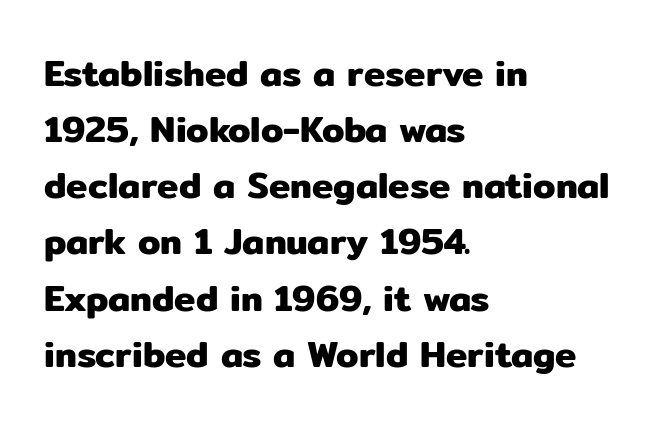
The specimen omits any rule beneath the text block's lines. Standard letterfit; no display-style spreading of the glyphs. Unlike italic type, these characters show no tilt at all. A typesetter would call this proportional, since set widths differ per character. Rows of type keep a routine distance in the vertical direction. Is the block centered? No — it sits flush against the left margin.
